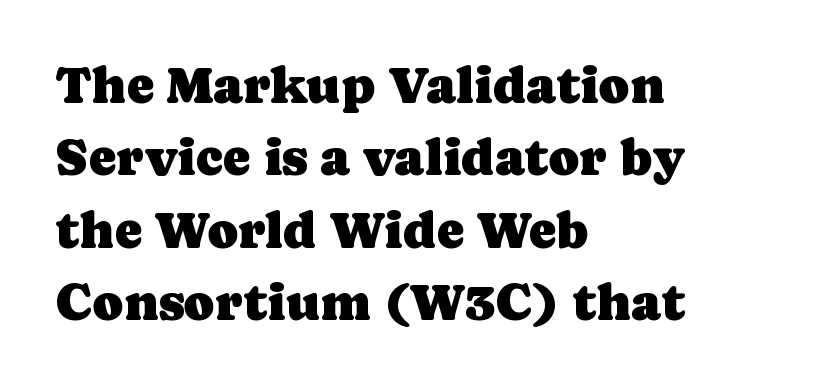
Q: Is the text italic (slanted)? A: No, it is upright.
Q: Is the typeface a serif or a sans-serif typeface? A: Serif.
Q: Is the text underlined? A: No.
Q: How is the paragraph aligned? A: Left-aligned.
Q: Is the spacing between letters normal or unusually wide? A: Normal.
Q: Is the spacing between lines tight, normal or loose? A: Normal.
Q: Width (condensed, normal, or wide)? A: Normal.
Q: Stroke contrast? A: Low.
Q: x-height? A: Medium.
Q: Monospaced? A: No.
